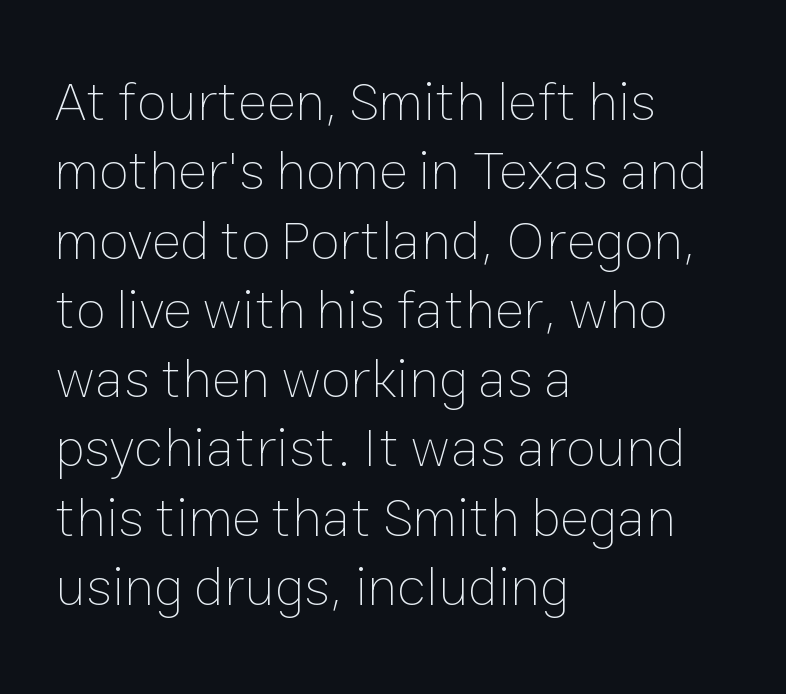
A classic flush-left, rag-right setting is used for this passage. The type is set solid horizontally, with unmodified tracking. The rendering uses a moderate line-height, typical for paragraphs. Posture: upright roman. The letterforms sit at book weight or below. The rendering uses natural spacing where letterforms have individual widths.
